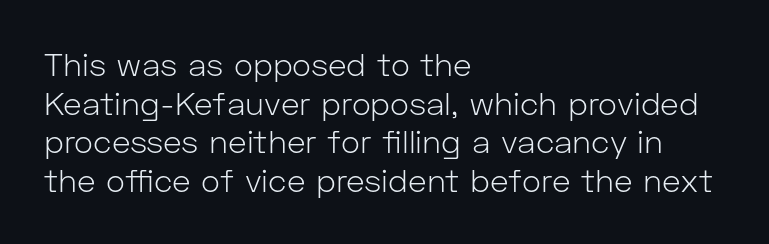
The image shows 32 px light sans-serif type, upright; set left-aligned, line spacing 1.21x, normal letter spacing, not underlined; low stroke contrast and a medium x-height.
